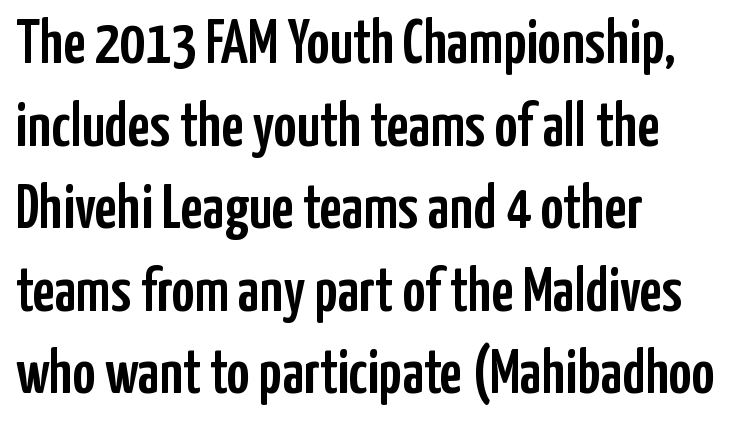
{"serif": "no", "italic": "no", "width": "condensed", "stroke_contrast": "low", "x_height": "medium", "monospaced": "no", "underline": "no", "align": "left", "line_spacing": "normal", "line_spacing_ratio": 1.31, "letter_spacing": "normal", "letter_spacing_em": 0.0, "glyph_px": 63}
